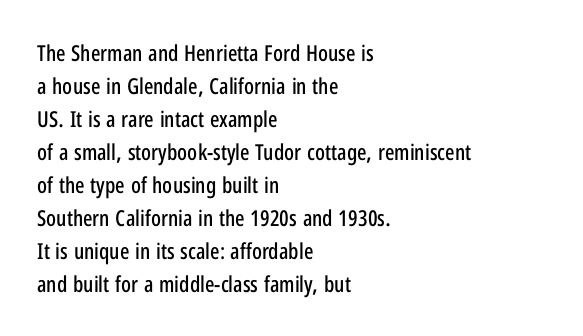
Q: Is the text italic (slanted)? A: No, it is upright.
Q: Is the text underlined? A: No.
Q: How is the paragraph aligned? A: Left-aligned.
Q: Is the spacing between letters normal or unusually wide? A: Normal.
Q: Is the spacing between lines tight, normal or loose? A: Normal.
